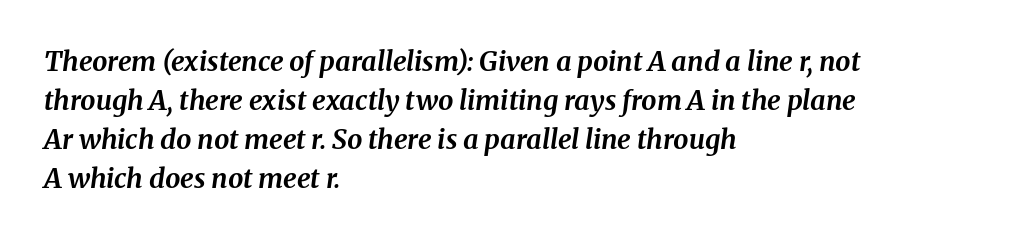
The lines are quadded left. Plain, unruled lines of type. The glyphs have the mass of a bold cut. If you drew a line through each stem, it would be angled.
